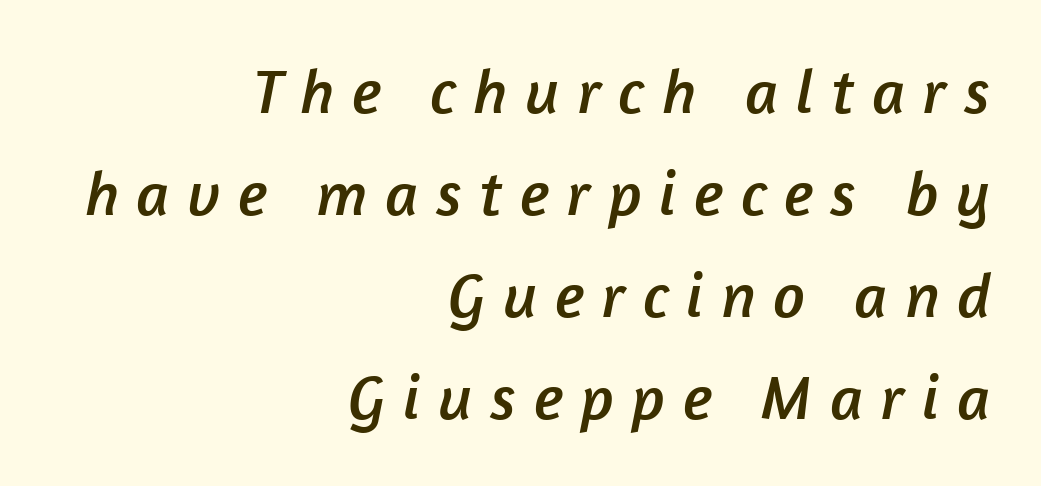
Loose tracking; the words dissolve into strings of separated letters. Interline gaps are of average width in this sample. Clear beneath every line of the passage. Are there feet on the stems? There aren't — it's a sans. Proportional: the letters do not fall into vertical columns. Right-aligned paragraph, ragged on the left.
